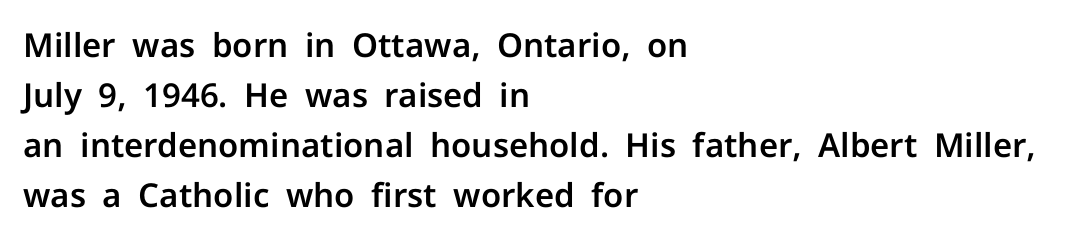
{"serif": "no", "italic": "no", "width": "normal", "stroke_contrast": "low", "x_height": "medium", "monospaced": "no", "underline": "no", "align": "left", "line_spacing": "normal", "line_spacing_ratio": 1.52, "letter_spacing": "normal", "letter_spacing_em": 0.0, "glyph_px": 33}
